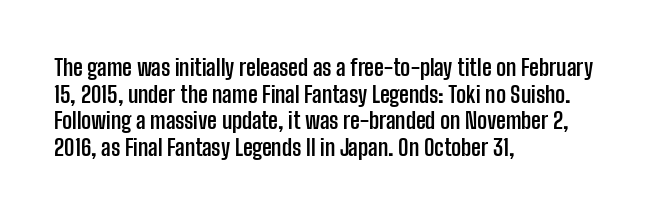
The image shows 22 px bold type, upright; set left-aligned, line spacing 1.21x, normal letter spacing, not underlined.
